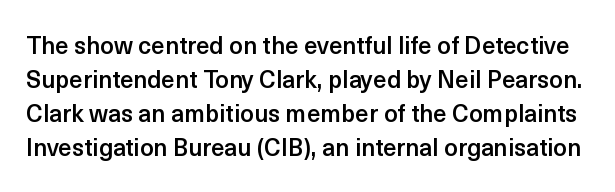
Q: Is the text bold? A: Semi-bold.
Q: Is the text italic (slanted)? A: No, it is upright.
Q: Is the text underlined? A: No.
Q: Is the spacing between letters normal or unusually wide? A: Normal.
Q: Is the spacing between lines tight, normal or loose? A: Normal.
